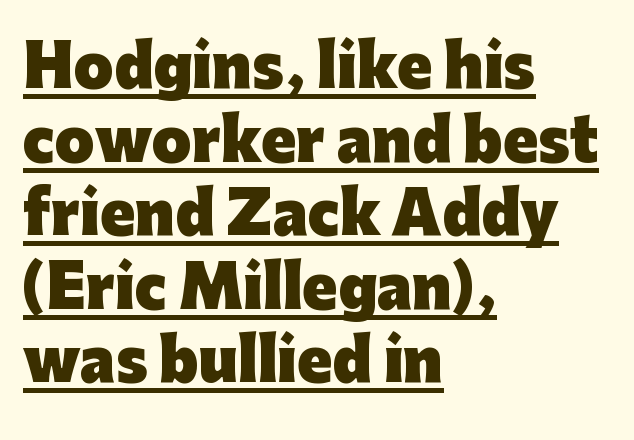
{"serif": "no", "italic": "no", "bold": "yes", "weight": "heavy", "width": "normal", "stroke_contrast": "low", "x_height": "medium", "monospaced": "no", "underline": "yes", "align": "left", "line_spacing": "normal", "line_spacing_ratio": 1.29, "letter_spacing": "normal", "letter_spacing_em": 0.0, "glyph_px": 57}
